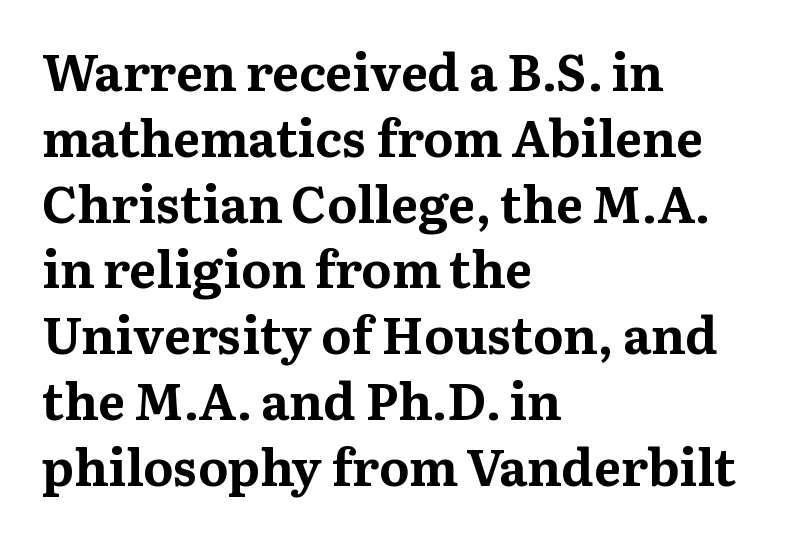
{"serif": "yes", "italic": "no", "bold": "yes", "weight": "bold", "width": "normal", "stroke_contrast": "medium", "x_height": "medium", "monospaced": "no", "underline": "no", "align": "left", "line_spacing": "normal", "line_spacing_ratio": 1.29, "letter_spacing": "normal", "letter_spacing_em": 0.0, "glyph_px": 51}
